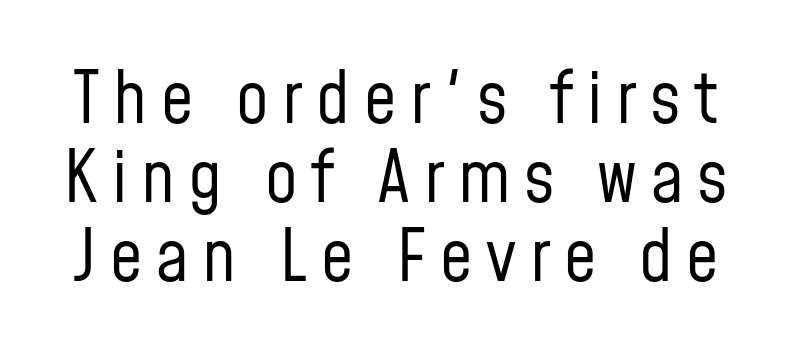
The image shows 72 px regular-weight, condensed sans-serif type, upright; set tight line spacing (1.1x), not underlined; low stroke contrast and a medium x-height.
